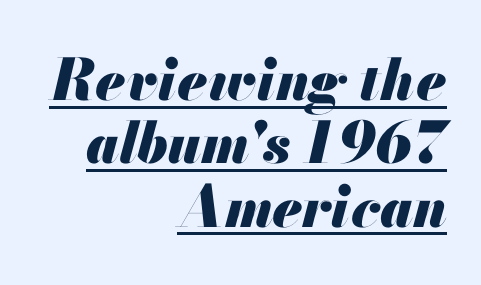
{"italic": "yes", "lean": "right", "slant_degrees": 13, "bold": "yes", "weight": "heavy", "width": "normal", "stroke_contrast": "medium", "x_height": "small", "monospaced": "no", "underline": "yes", "align": "right", "line_spacing": "tight", "line_spacing_ratio": 1.11, "letter_spacing": "normal", "letter_spacing_em": 0.0, "glyph_px": 57}
